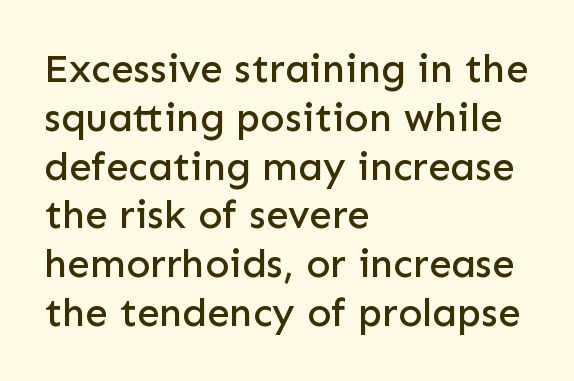
Is this a fixed-width face? No — the glyphs have proportional, varying widths. Is this a sans? Yes — the strokes have no serifs. The letters sit at their default tracking, neither squeezed nor spread. This rendering uses left alignment, leaving the right contour irregular. Do the letters lean? They stand straight. Glance below the letters and you will spot only blank space.
